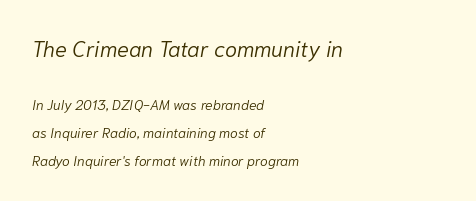
The vertical gap from one line to the next is large. Stem width sits at or under what a default text font uses. Here the glyphs are tracked normally, forming tight word shapes. Any mark beneath the type? The region is blank. The ragged edge is on the right, which tells us the setting is flush left. The earlier block is typeset at a bigger size than the later block.
